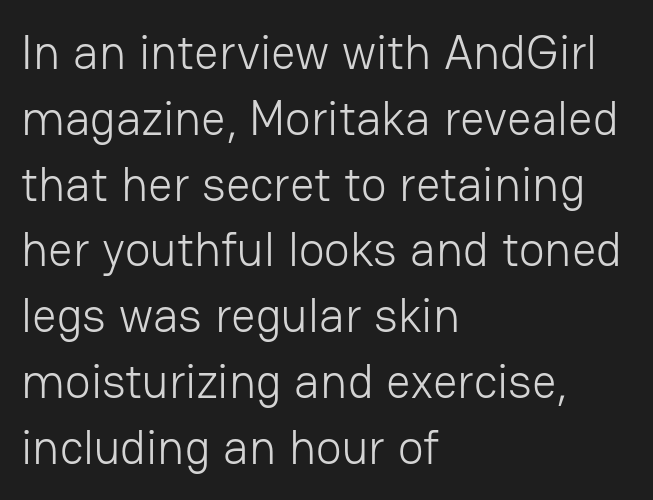
Line beginnings align vertically; line endings do not. The passage shown has conventional tracking throughout. Font category for this specimen: sans-serif. The typography opts for an upright posture over an oblique one.
